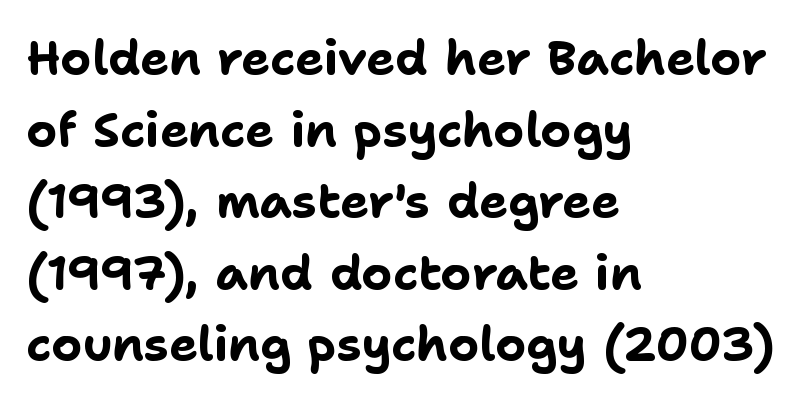
The image shows 48 px bold sans-serif type, upright; set left-aligned, normal line spacing (1.49x), normal letter spacing, not underlined; low stroke contrast and a medium x-height.
